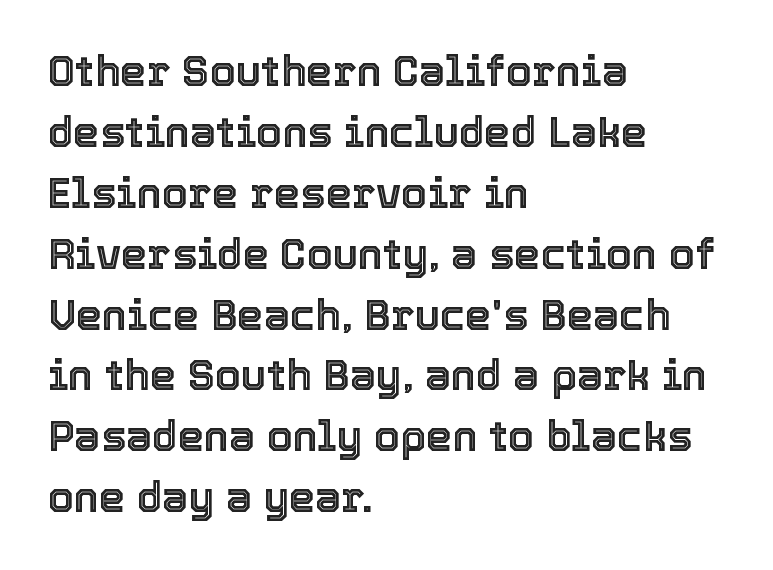
A typesetter would mark this as roman, not italic. The space between consecutive lines is moderate. Layout note: lines flush left. Only glyphs here, with clear space below each row.
